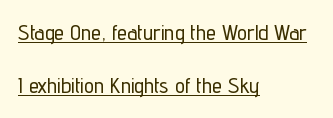
Q: Is the text italic (slanted)? A: No, it is upright.
Q: Is the text underlined? A: Yes.
Q: How is the paragraph aligned? A: Left-aligned.
Q: Is the spacing between letters normal or unusually wide? A: Normal.
Q: Is the spacing between lines tight, normal or loose? A: Loose.
